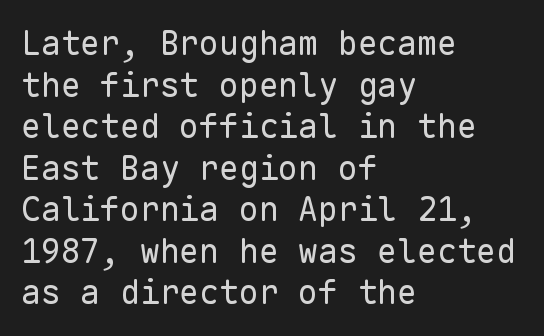
The image shows 33 px regular-weight sans-serif type, upright, monospaced; set left-aligned, normal line spacing (1.26x), normal letter spacing, not underlined; low stroke contrast and a medium x-height.
